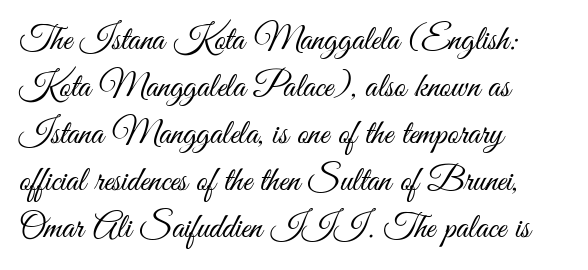
The image shows 35 px light, condensed sans-serif type; set left-aligned, normal line spacing (1.34x), normal letter spacing, not underlined; medium stroke contrast and a small x-height.
